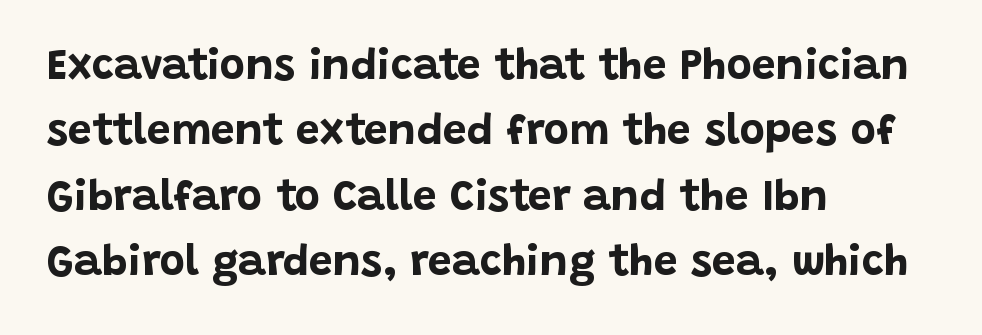
The image shows 43 px bold sans-serif type, upright; set left-aligned, normal line spacing (1.52x), normal letter spacing, not underlined; low stroke contrast and a large x-height.
